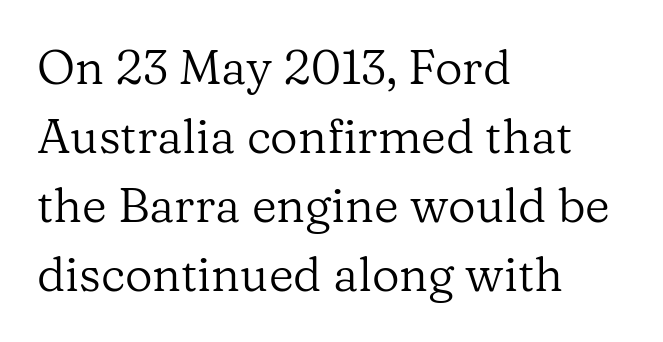
{"serif": "yes", "italic": "no", "bold": "no", "weight": "regular", "width": "normal", "stroke_contrast": "low", "x_height": "medium", "monospaced": "no", "underline": "no", "align": "left", "line_spacing": "normal", "line_spacing_ratio": 1.44, "letter_spacing": "normal", "letter_spacing_em": 0.0, "glyph_px": 48}
